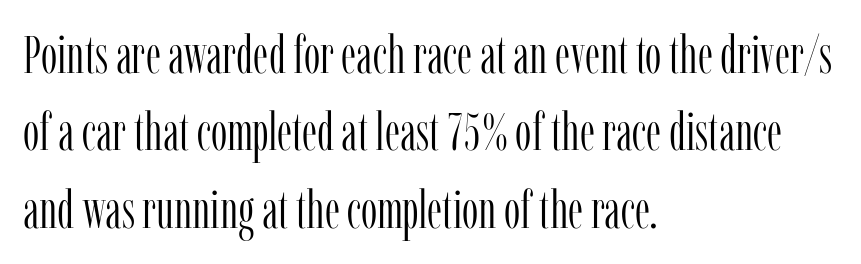
Q: Is the text bold? A: No.
Q: Is the text italic (slanted)? A: No, it is upright.
Q: Is the typeface a serif or a sans-serif typeface? A: Serif.
Q: Is the text underlined? A: No.
Q: How is the paragraph aligned? A: Left-aligned.
Q: Is the spacing between letters normal or unusually wide? A: Normal.
Q: Is the spacing between lines tight, normal or loose? A: Normal.
Q: Width (condensed, normal, or wide)? A: Condensed.
Q: Stroke contrast? A: Low.
Q: x-height? A: Medium.
Q: Monospaced? A: No.
